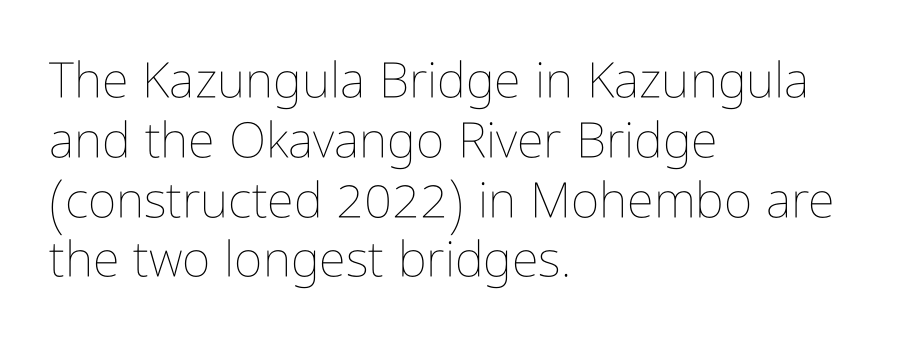
The image shows 49 px thin, condensed type, upright; set left-aligned, line spacing 1.22x, normal letter spacing, not underlined; low stroke contrast and a medium x-height.
